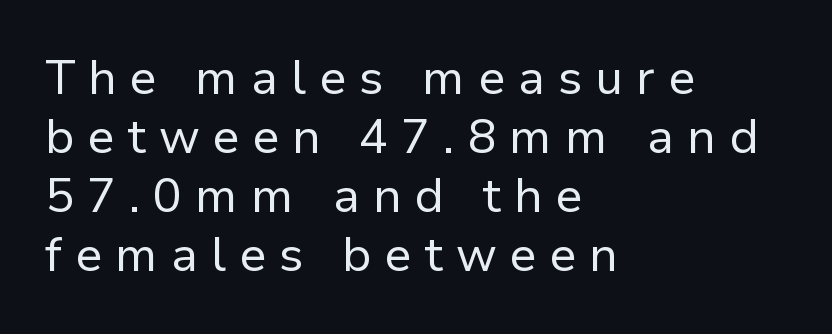
The image shows 48 px regular-weight sans-serif type, upright; set left-aligned, line spacing 1.23x, unusually wide letter spacing (+0.27 em), not underlined; low stroke contrast and a medium x-height.
